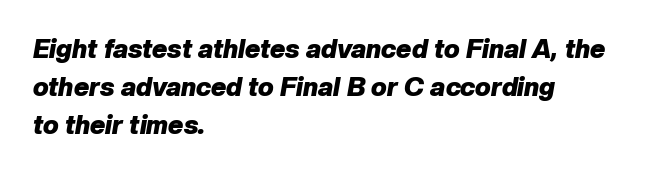
Inter-character spacing is left at the font's built-in metrics. Vertical spacing — default. This sample uses an oblique cut, with every glyph tilted off the vertical. Glance below the letters and you will spot only blank space. I'd describe the lettering as bold — thick and assertive. Notice how the passage keeps a crisp vertical edge on the left only.
